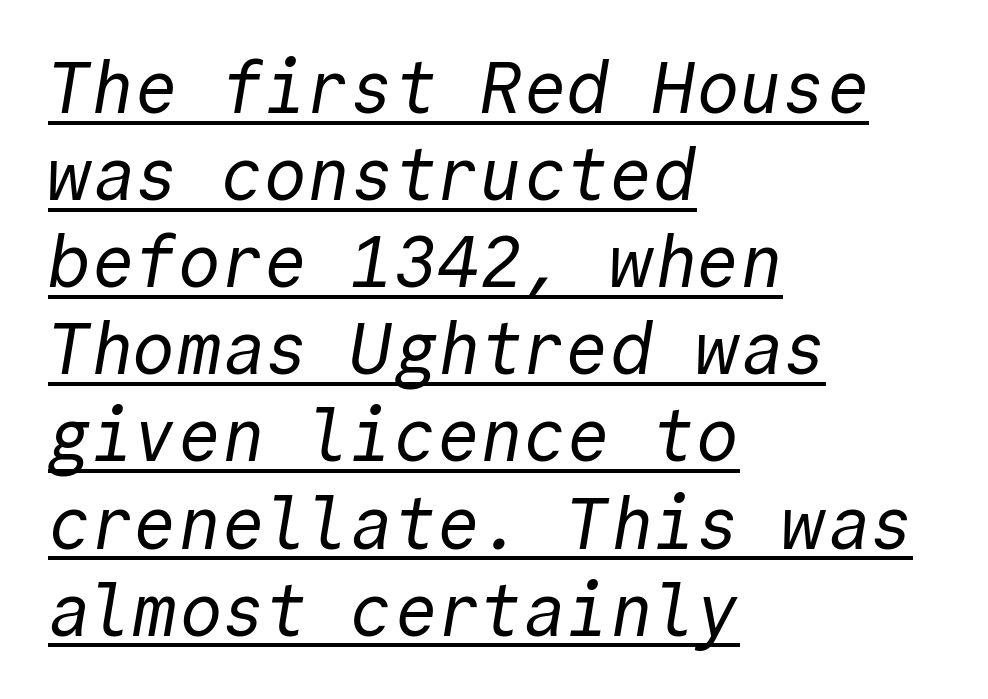
{"serif": "no", "bold": "no", "weight": "regular", "width": "normal", "x_height": "medium", "monospaced": "yes", "underline": "yes", "align": "left", "line_spacing_ratio": 1.21, "letter_spacing": "normal", "letter_spacing_em": 0.0, "glyph_px": 72}
